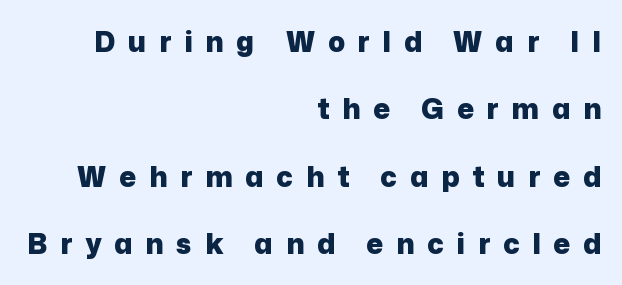
Each new line begins a long way beneath the previous one. These lines are set flush right with a ragged left edge. Strong, thick strokes mark this as bold type. Rule under the text: the space is simply empty.
